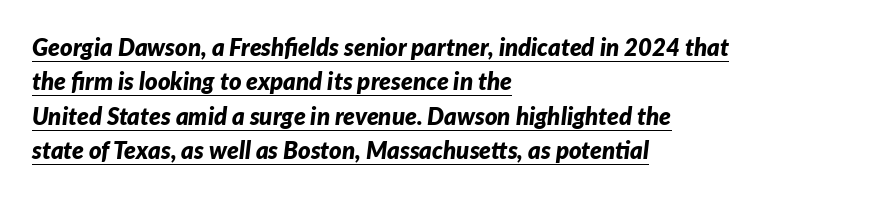
{"italic": "yes", "lean": "right", "slant_degrees": 7, "bold": "yes", "underline": "yes", "align": "left", "line_spacing": "normal", "line_spacing_ratio": 1.43, "letter_spacing": "normal", "letter_spacing_em": 0.0, "glyph_px": 24}
